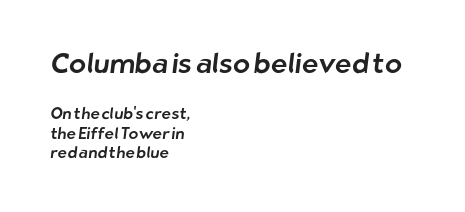
The image shows 28 px sans-serif type; set left-aligned, line spacing 1.21x, normal letter spacing, not underlined; the first (top) block is 1.75x larger; low stroke contrast and a medium x-height.
